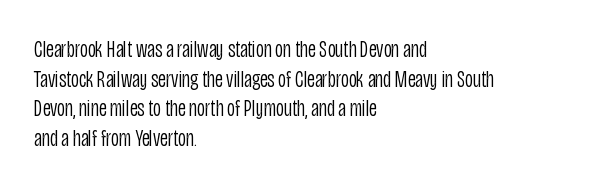
The image shows 24 px text type, upright; set left-aligned, line spacing 1.23x, normal letter spacing, not underlined.
